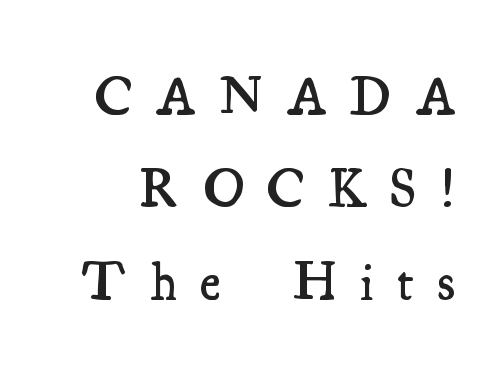
{"serif": "yes", "italic": "no", "bold": "semi", "weight": "semibold", "width": "condensed", "stroke_contrast": "medium", "x_height": "small", "monospaced": "no", "underline": "no", "line_spacing_ratio": 1.71, "letter_spacing": "wide", "letter_spacing_em": 0.45, "glyph_px": 54}
